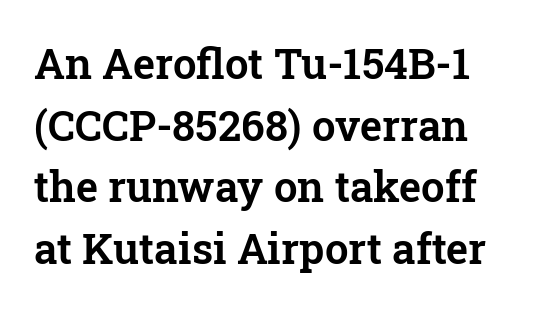
The image shows 42 px serif type, upright; set left-aligned, normal line spacing (1.47x), normal letter spacing, not underlined; low stroke contrast and a medium x-height.
